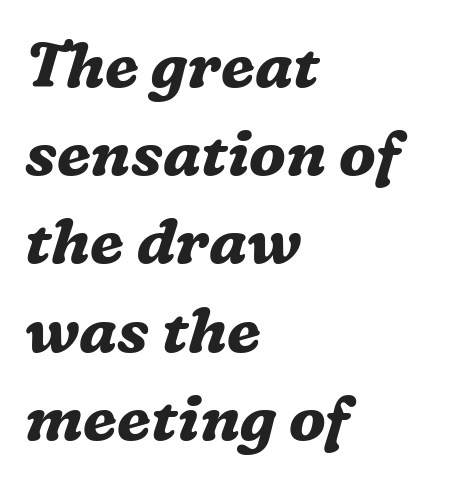
Q: Is the text bold? A: Yes.
Q: Is the text italic (slanted)? A: Yes, it leans right by about 16 degrees.
Q: Is the typeface a serif or a sans-serif typeface? A: Serif.
Q: Is the text underlined? A: No.
Q: How is the paragraph aligned? A: Left-aligned.
Q: Is the spacing between letters normal or unusually wide? A: Normal.
Q: Is the spacing between lines tight, normal or loose? A: Normal.
Q: Width (condensed, normal, or wide)? A: Normal.
Q: Stroke contrast? A: Medium.
Q: x-height? A: Medium.
Q: Monospaced? A: No.
